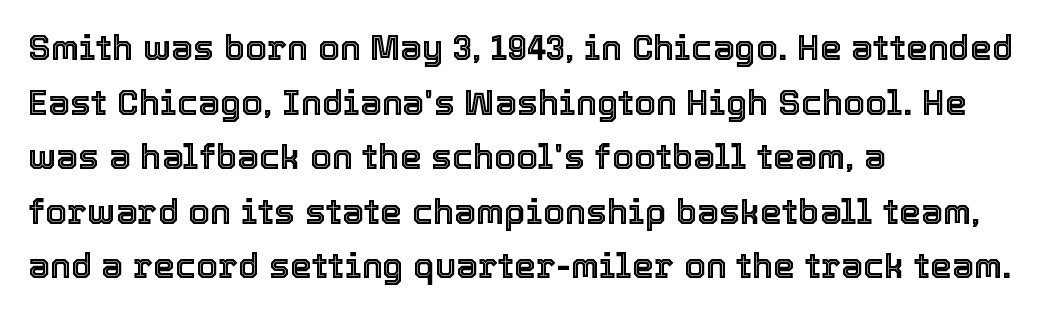
{"italic": "no", "width": "normal", "x_height": "medium", "monospaced": "no", "underline": "no", "align": "left", "line_spacing": "normal", "line_spacing_ratio": 1.56, "letter_spacing": "normal", "letter_spacing_em": 0.0, "glyph_px": 35}
